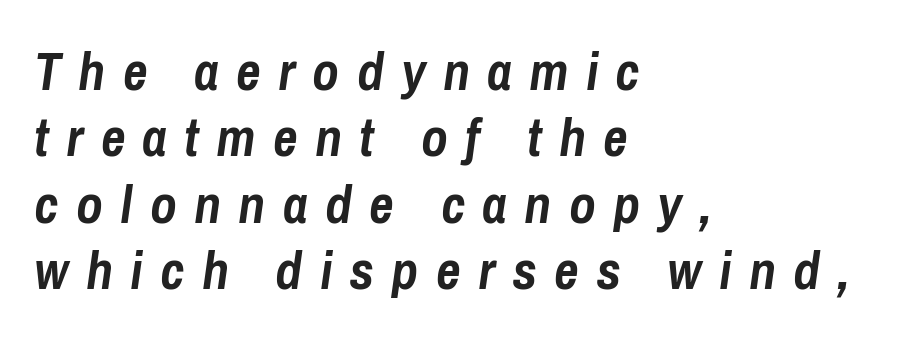
Q: Is the text bold? A: Yes.
Q: Is the text italic (slanted)? A: Yes, it leans right by about 8 degrees.
Q: Is the text underlined? A: No.
Q: How is the paragraph aligned? A: Left-aligned.
Q: Is the spacing between letters normal or unusually wide? A: Unusually wide.
Q: Width (condensed, normal, or wide)? A: Condensed.
Q: Stroke contrast? A: Low.
Q: x-height? A: Medium.
Q: Monospaced? A: No.
